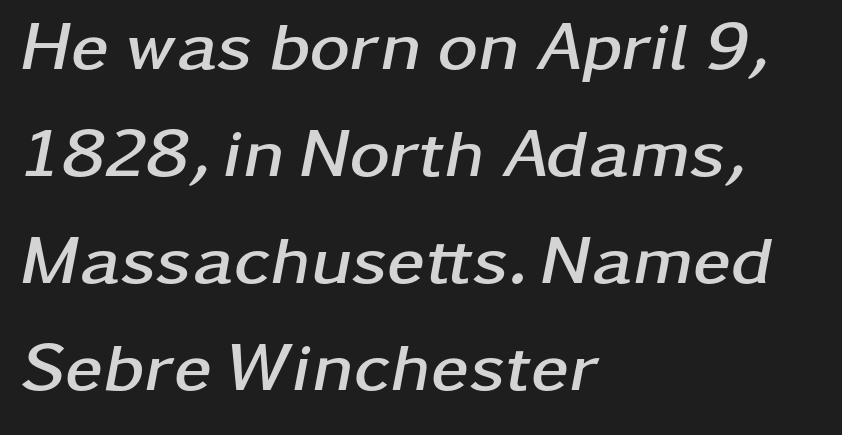
Q: Is the text bold? A: Yes.
Q: Is the text italic (slanted)? A: Yes, it leans right by about 11 degrees.
Q: Is the text underlined? A: No.
Q: How is the paragraph aligned? A: Left-aligned.
Q: Is the spacing between letters normal or unusually wide? A: Normal.
Q: Is the spacing between lines tight, normal or loose? A: Normal.
Q: Width (condensed, normal, or wide)? A: Wide.
Q: Stroke contrast? A: Low.
Q: x-height? A: Medium.
Q: Monospaced? A: No.
